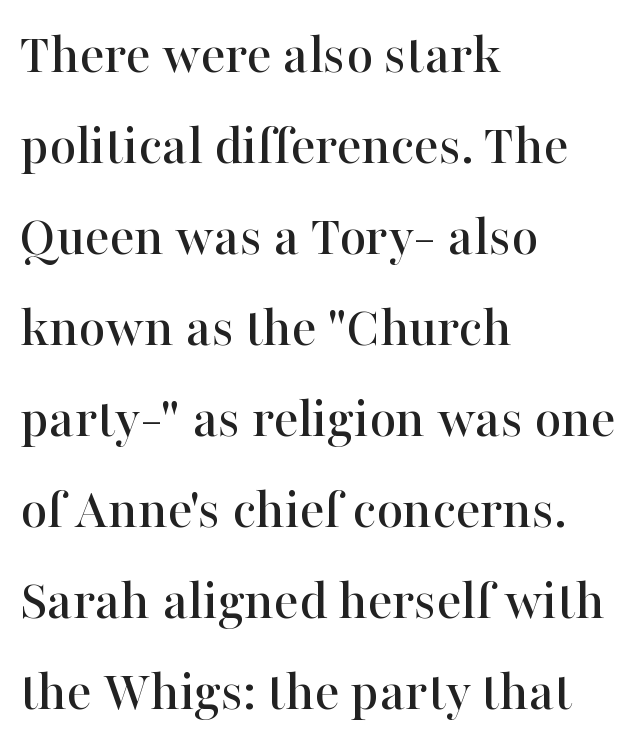
Q: Is the text italic (slanted)? A: No, it is upright.
Q: Is the typeface a serif or a sans-serif typeface? A: Serif.
Q: Is the text underlined? A: No.
Q: How is the paragraph aligned? A: Left-aligned.
Q: Is the spacing between letters normal or unusually wide? A: Normal.
Q: Is the spacing between lines tight, normal or loose? A: Normal.
Q: Width (condensed, normal, or wide)? A: Normal.
Q: Stroke contrast? A: High.
Q: x-height? A: Medium.
Q: Monospaced? A: No.
